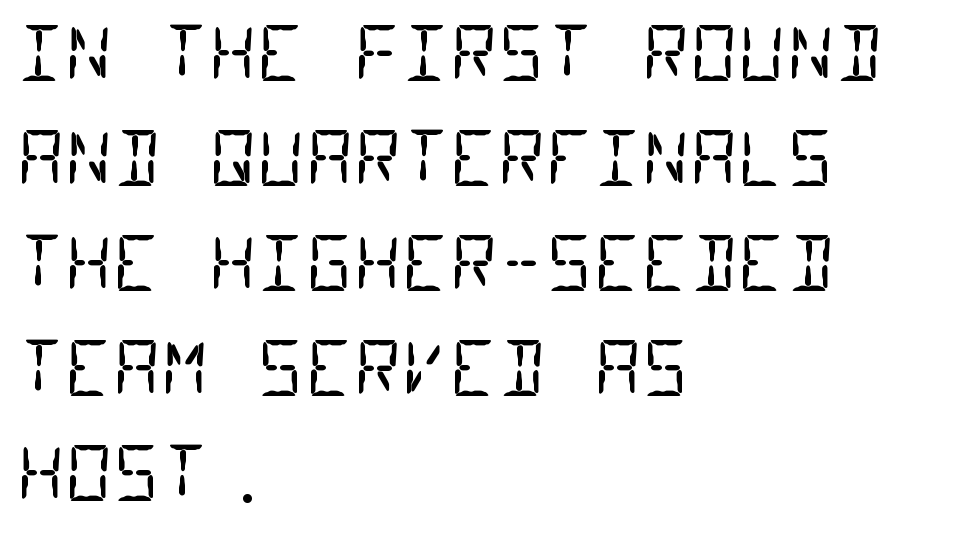
The weight would be labelled regular, book, light, or lighter still. One glance says typical: line gaps are just what's usual. Note: no serifs on the glyphs. Is this a fixed-width face? Yes — each glyph sits in an identical cell. Beneath every word, the page is bare. Does the copy run flush right? No — it runs flush left.
